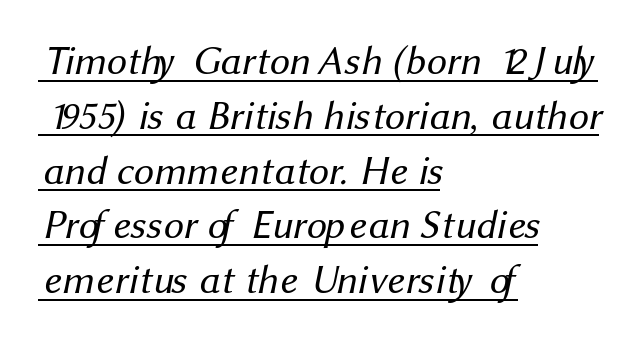
{"serif": "no", "bold": "no", "weight": "regular", "width": "normal", "stroke_contrast": "medium", "x_height": "medium", "monospaced": "no", "underline": "yes", "align": "left", "line_spacing": "normal", "line_spacing_ratio": 1.37, "letter_spacing": "normal", "letter_spacing_em": 0.0, "glyph_px": 40}
